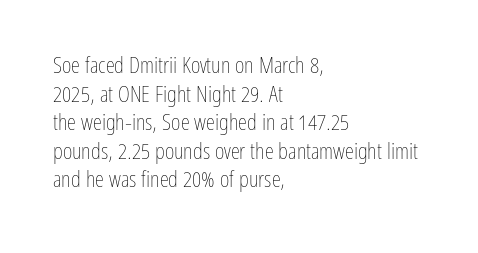
The image shows 23 px text type, upright; set left-aligned, line spacing 1.24x, normal letter spacing, not underlined.
